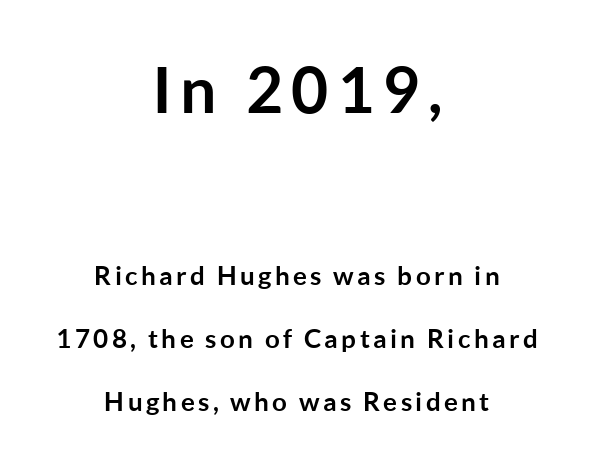
Q: Is the text bold? A: Yes.
Q: Is the text italic (slanted)? A: No, it is upright.
Q: Is the typeface a serif or a sans-serif typeface? A: Sans-serif.
Q: Is the text underlined? A: No.
Q: How is the paragraph aligned? A: Centered.
Q: Is the spacing between lines tight, normal or loose? A: Loose.
Q: Which block of text is set in a larger size, the first (top) or the second (bottom)? A: The first (top) one.
Q: Width (condensed, normal, or wide)? A: Normal.
Q: Stroke contrast? A: Low.
Q: x-height? A: Medium.
Q: Monospaced? A: No.
